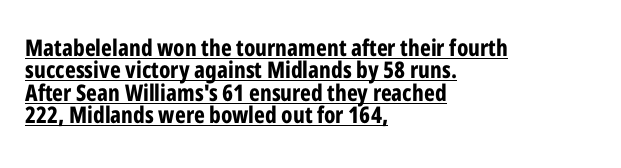
The line texture is even and compact thanks to regular tracking. The lines in this sample share a left origin and differ only in where they stop. Every stem runs plumb, perpendicular to the baseline. Heavy, bold letterforms. This block would grow much taller if given ordinary leading; it's compressed now. Emphasis is given by a line drawn under the lettering.
